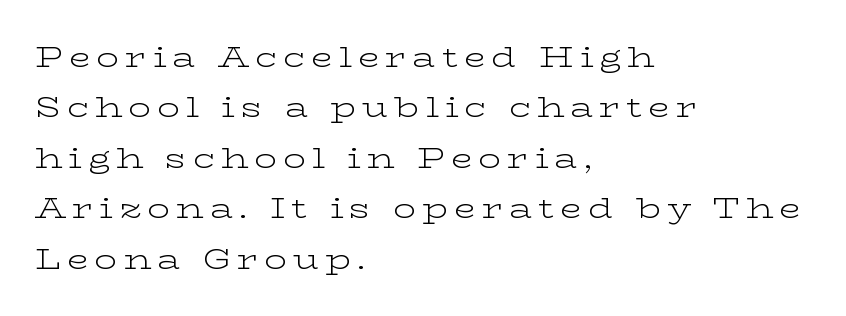
Does the lettering tilt? It doesn't — this is upright. A typesetter would call this heavily tracked-out type. Observe the serifs anchoring each vertical stroke in this sample. No extra ink here — the face is not bold. Descenders hang freely into open space.
